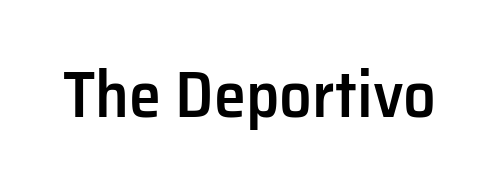
Q: Is the text bold? A: Semi-bold.
Q: Is the text italic (slanted)? A: No, it is upright.
Q: Is the typeface a serif or a sans-serif typeface? A: Sans-serif.
Q: Is the text underlined? A: No.
Q: Is the spacing between letters normal or unusually wide? A: Normal.
Q: Width (condensed, normal, or wide)? A: Normal.
Q: Stroke contrast? A: Low.
Q: x-height? A: Medium.
Q: Monospaced? A: No.
